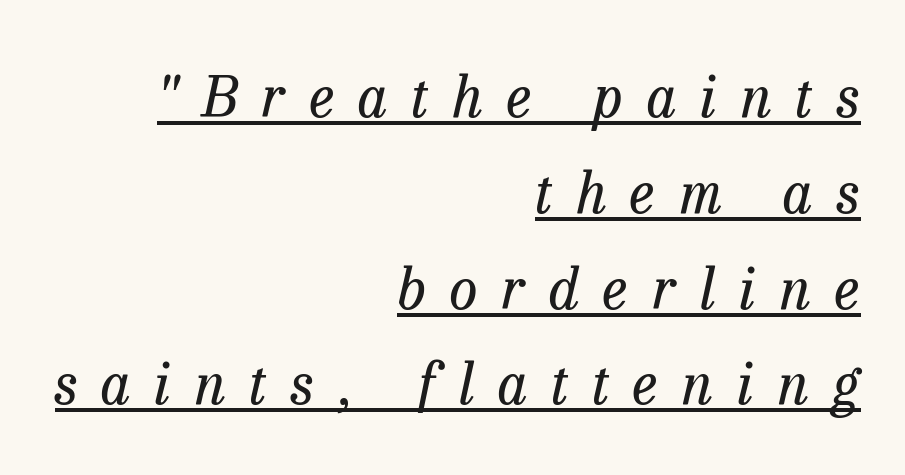
The image shows 57 px regular-weight serif type, italic (leaning right); set right-aligned, normal line spacing (1.68x), unusually wide letter spacing (+0.42 em), underlined; low stroke contrast and a medium x-height.
